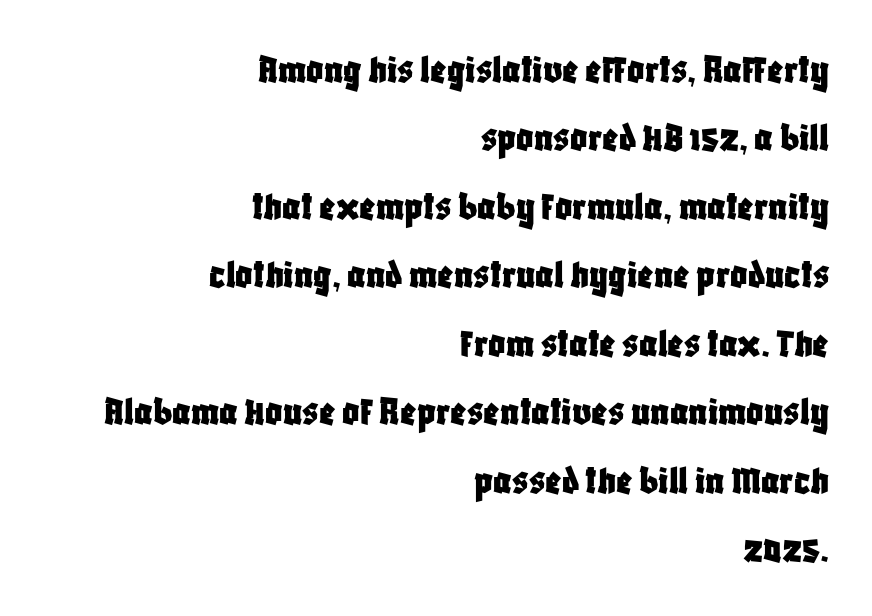
The image shows 42 px condensed sans-serif type, upright; set right-aligned, normal line spacing (1.63x), normal letter spacing, not underlined; low stroke contrast and a large x-height.
